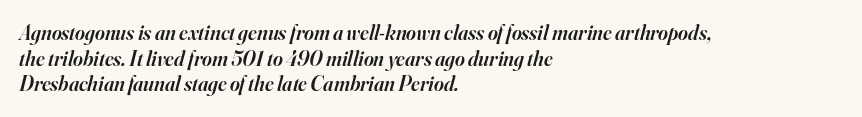
Q: Is the text bold? A: Semi-bold.
Q: Is the text italic (slanted)? A: Yes, it leans right by about 16 degrees.
Q: Is the text underlined? A: No.
Q: How is the paragraph aligned? A: Left-aligned.
Q: Is the spacing between letters normal or unusually wide? A: Normal.
